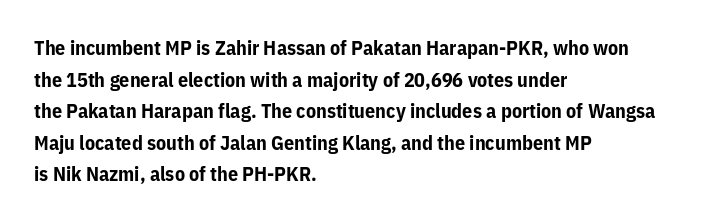
{"italic": "no", "bold": "yes", "underline": "no", "align": "left", "line_spacing": "normal", "line_spacing_ratio": 1.58, "letter_spacing": "normal", "letter_spacing_em": 0.0, "glyph_px": 20}
